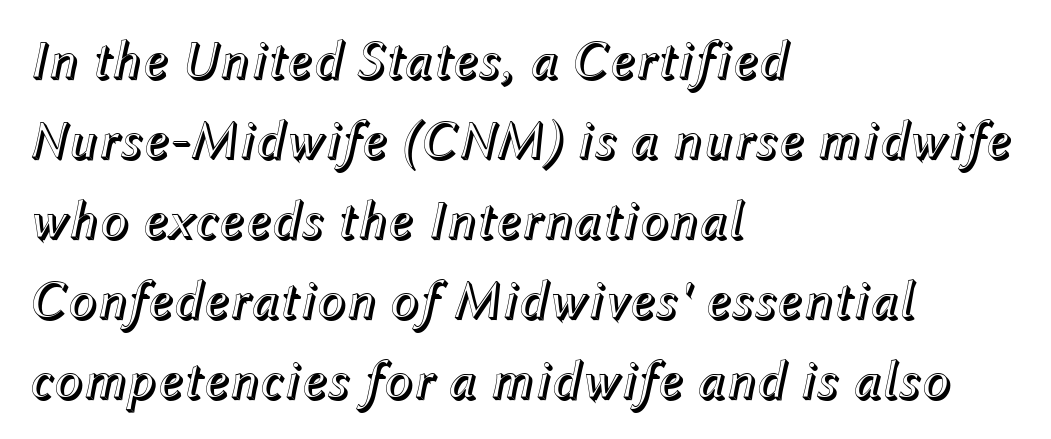
In CSS terms this would be text-align: left. Interline gaps are of average width in this sample. What stands out about the letter spacing? Nothing — it is the standard amount. Observe the lean: these are italic letterforms. This sample has the flowing, uneven cadence of proportional lettering. The space beneath each line is pristine and unruled.
